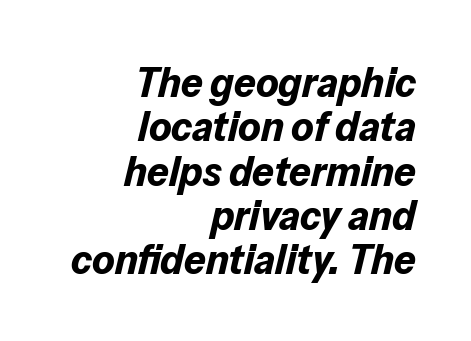
Reading down the block, your eye finds every line finishing at a fixed right position. Whoever set this chose condensed vertical rhythm over breathing room. Descenders are the only things crossing below the line. Do the characters align in a grid? No, the font is proportional. Posture: slanted. Words appear dense and cohesive because spacing is normal.
